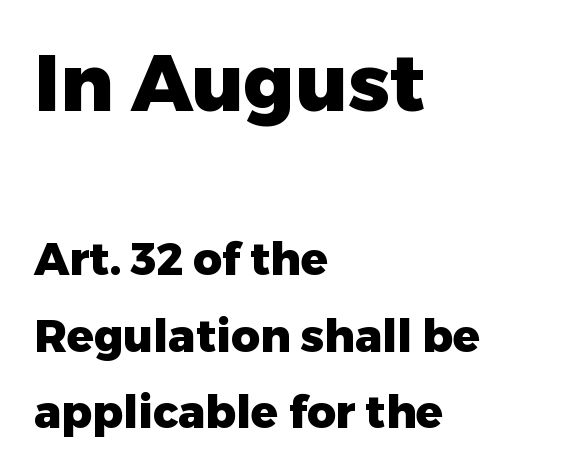
The image shows 79 px heavy sans-serif type, upright; set left-aligned, normal line spacing (1.7x), normal letter spacing, not underlined; the first (top) block is 1.76x larger; low stroke contrast and a medium x-height.
